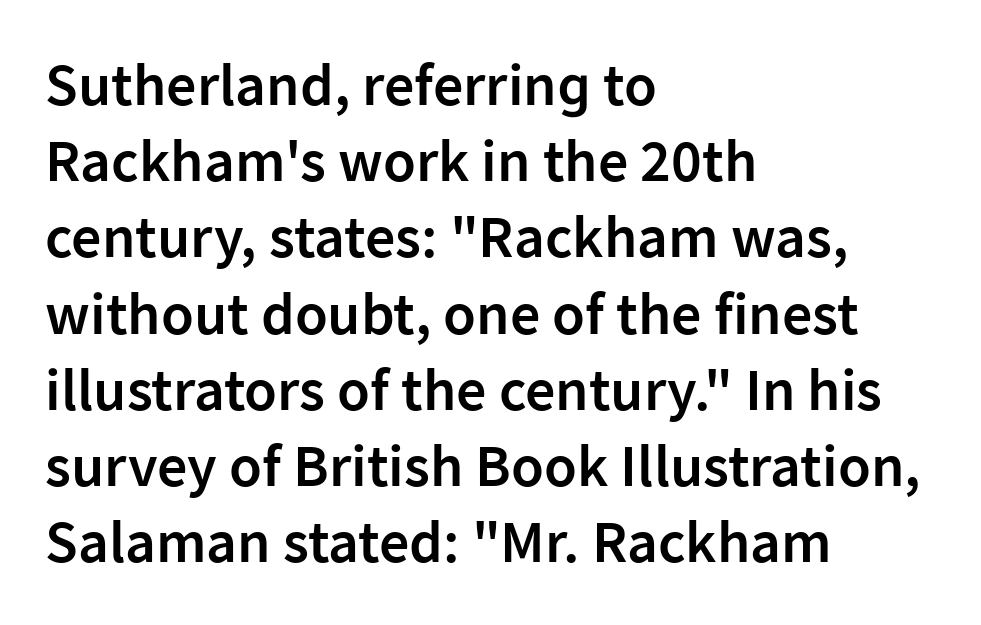
The image shows 60 px semibold sans-serif type, upright; set left-aligned, normal line spacing (1.27x), normal letter spacing, not underlined; low stroke contrast and a medium x-height.
